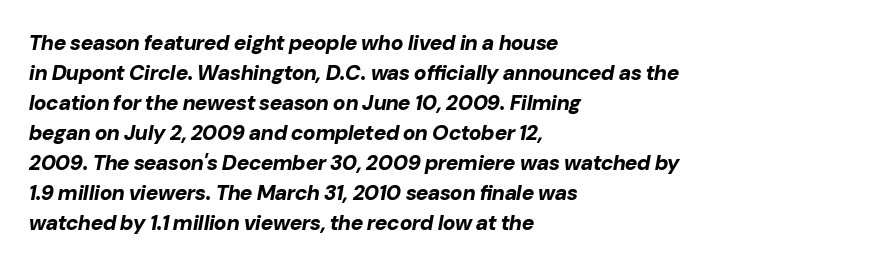
Q: Is the text bold? A: Yes.
Q: Is the text italic (slanted)? A: Yes, it leans right by about 10 degrees.
Q: Is the text underlined? A: No.
Q: How is the paragraph aligned? A: Left-aligned.
Q: Is the spacing between letters normal or unusually wide? A: Normal.
Q: Is the spacing between lines tight, normal or loose? A: Normal.
